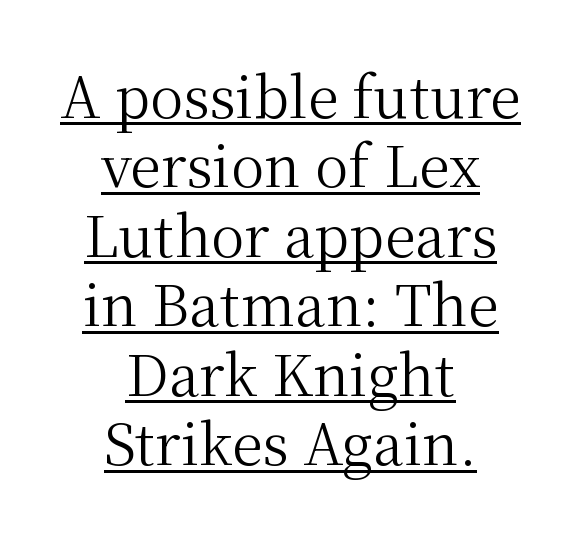
Look at the bottom of the vertical strokes: they flare into serifs here. These lines are rendered in a variable-pitch font. Nobody touched the tracking dial on this one. Unlike italic type, these characters show no tilt at all. The weight tops out at a normal text grade.
